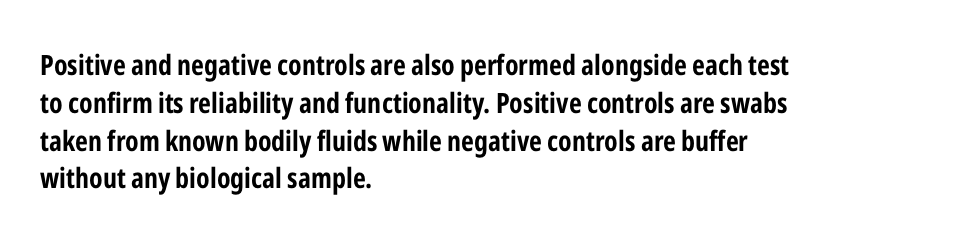
Q: Is the text bold? A: Yes.
Q: Is the text italic (slanted)? A: No, it is upright.
Q: Is the typeface a serif or a sans-serif typeface? A: Sans-serif.
Q: Is the text underlined? A: No.
Q: How is the paragraph aligned? A: Left-aligned.
Q: Is the spacing between letters normal or unusually wide? A: Normal.
Q: Is the spacing between lines tight, normal or loose? A: Normal.
Q: Width (condensed, normal, or wide)? A: Condensed.
Q: Stroke contrast? A: Low.
Q: x-height? A: Medium.
Q: Monospaced? A: No.
